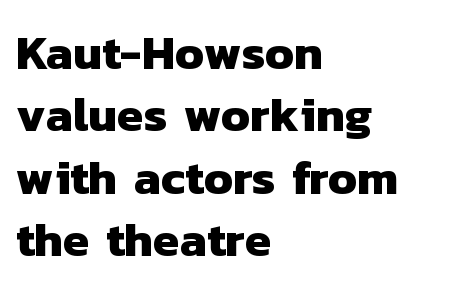
Q: Is the text bold? A: Yes.
Q: Is the typeface a serif or a sans-serif typeface? A: Sans-serif.
Q: Is the text underlined? A: No.
Q: How is the paragraph aligned? A: Left-aligned.
Q: Is the spacing between letters normal or unusually wide? A: Normal.
Q: Is the spacing between lines tight, normal or loose? A: Normal.
Q: Width (condensed, normal, or wide)? A: Normal.
Q: Stroke contrast? A: Low.
Q: x-height? A: Medium.
Q: Monospaced? A: No.
